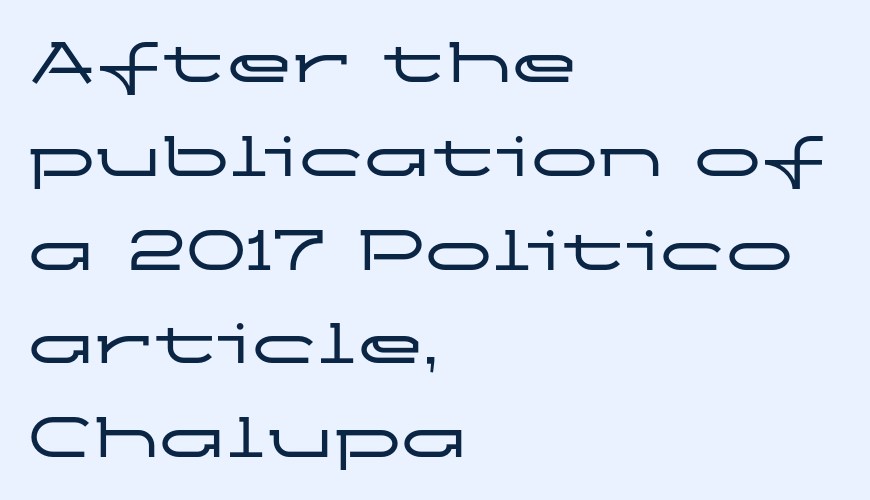
The paragraph shown leans on its left margin. A typesetter would call this proportional, since set widths differ per character. The line texture is even and compact thanks to regular tracking. Quick note: not italic, upright.
